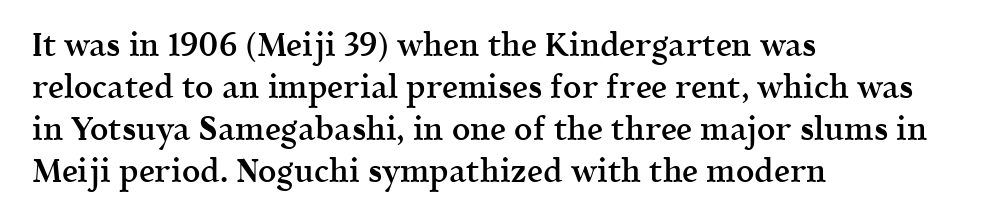
{"serif": "yes", "italic": "no", "bold": "semi", "weight": "semibold", "width": "normal", "x_height": "medium", "monospaced": "no", "underline": "no", "align": "left", "line_spacing": "normal", "line_spacing_ratio": 1.31, "letter_spacing": "normal", "letter_spacing_em": 0.0, "glyph_px": 32}
